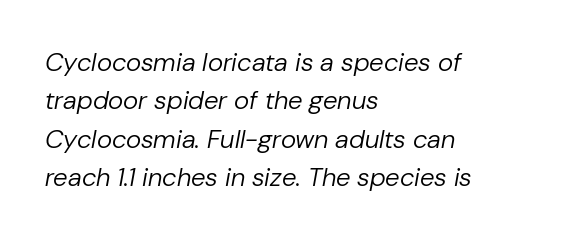
Q: Is the text bold? A: No.
Q: Is the text italic (slanted)? A: Yes, it leans right by about 10 degrees.
Q: Is the text underlined? A: No.
Q: How is the paragraph aligned? A: Left-aligned.
Q: Is the spacing between letters normal or unusually wide? A: Normal.
Q: Is the spacing between lines tight, normal or loose? A: Normal.
